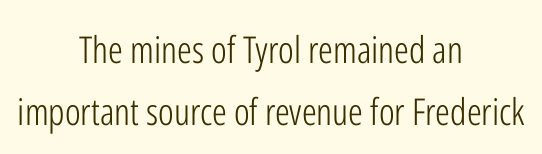
Q: Is the text bold? A: No.
Q: Is the text italic (slanted)? A: No, it is upright.
Q: Is the typeface a serif or a sans-serif typeface? A: Sans-serif.
Q: Is the text underlined? A: No.
Q: How is the paragraph aligned? A: Centered.
Q: Is the spacing between letters normal or unusually wide? A: Normal.
Q: Is the spacing between lines tight, normal or loose? A: Normal.
Q: Width (condensed, normal, or wide)? A: Condensed.
Q: Stroke contrast? A: Low.
Q: x-height? A: Medium.
Q: Monospaced? A: No.
